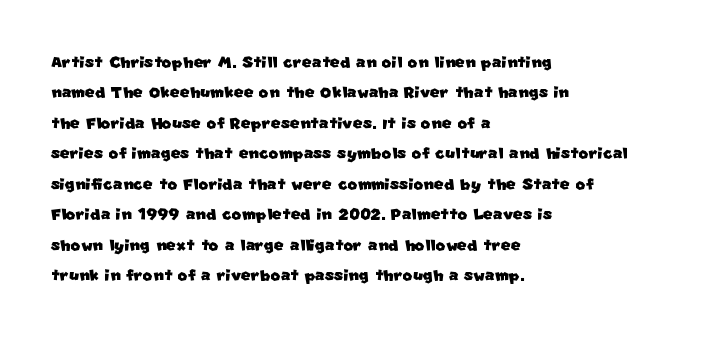
{"underline": "no", "align": "left", "line_spacing": "normal", "line_spacing_ratio": 1.45, "letter_spacing": "normal", "letter_spacing_em": 0.0, "glyph_px": 21}
